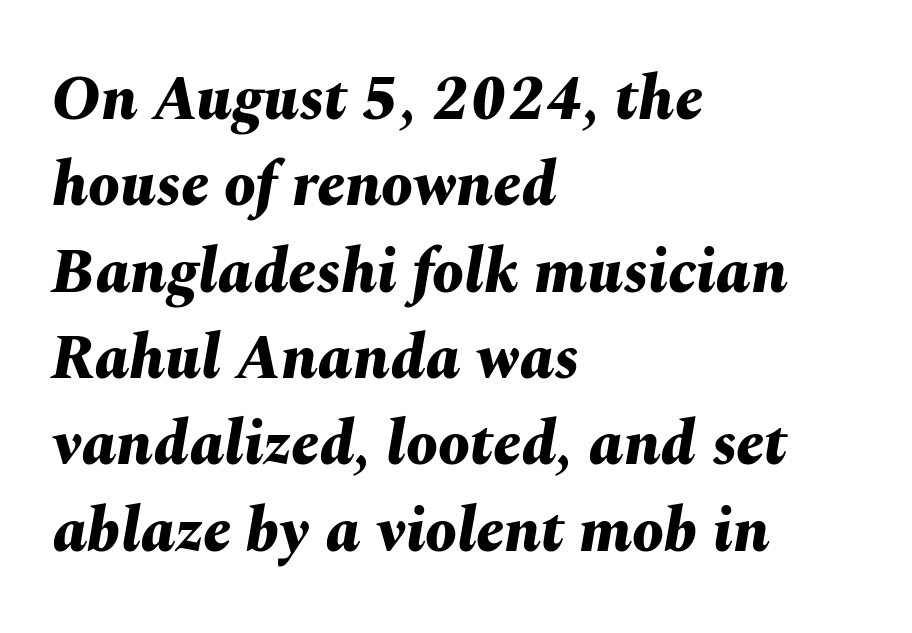
Reading down the block, your eye returns to a fixed left position each line. I'd describe the lettering as bold — thick and assertive. Any mark beneath the type? The region is blank. Normally led — the rows are evenly, conventionally spaced.
